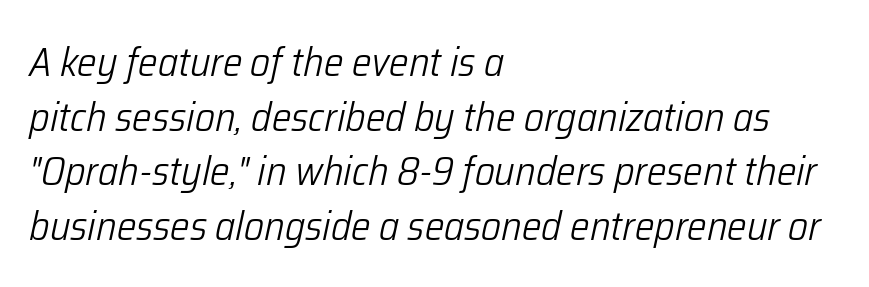
{"italic": "yes", "lean": "right", "slant_degrees": 12, "bold": "no", "weight": "light", "width": "condensed", "stroke_contrast": "low", "x_height": "medium", "monospaced": "no", "underline": "no", "align": "left", "line_spacing": "normal", "line_spacing_ratio": 1.33, "letter_spacing": "normal", "letter_spacing_em": 0.0, "glyph_px": 41}
